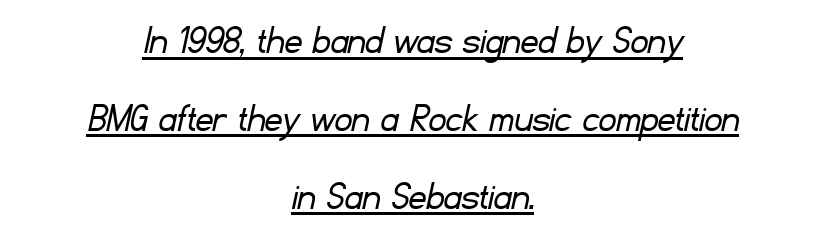
{"serif": "no", "bold": "no", "weight": "light", "width": "normal", "stroke_contrast": "low", "x_height": "small", "monospaced": "no", "underline": "yes", "align": "center", "line_spacing_ratio": 1.81, "letter_spacing": "normal", "letter_spacing_em": 0.0, "glyph_px": 43}
